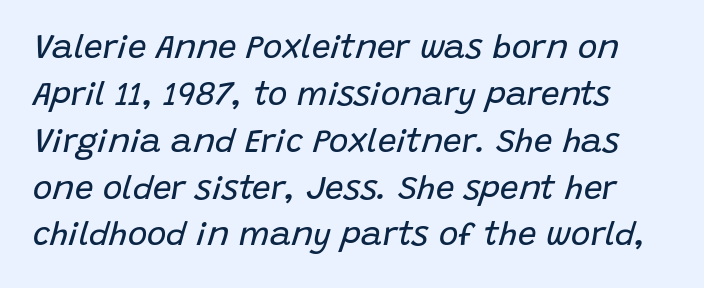
The image shows 33 px regular-weight type, italic (leaning right); set normal line spacing (1.42x), normal letter spacing, not underlined; low stroke contrast and a large x-height.
